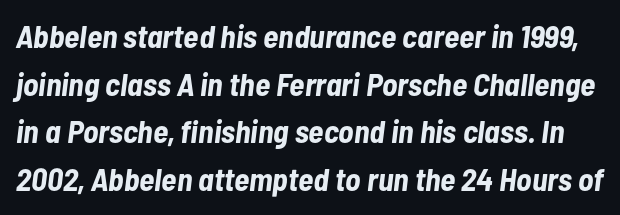
{"italic": "yes", "lean": "right", "slant_degrees": 7, "bold": "yes", "weight": "bold", "width": "condensed", "stroke_contrast": "low", "x_height": "medium", "monospaced": "no", "underline": "no", "line_spacing": "normal", "line_spacing_ratio": 1.49, "letter_spacing": "normal", "letter_spacing_em": 0.0, "glyph_px": 32}
